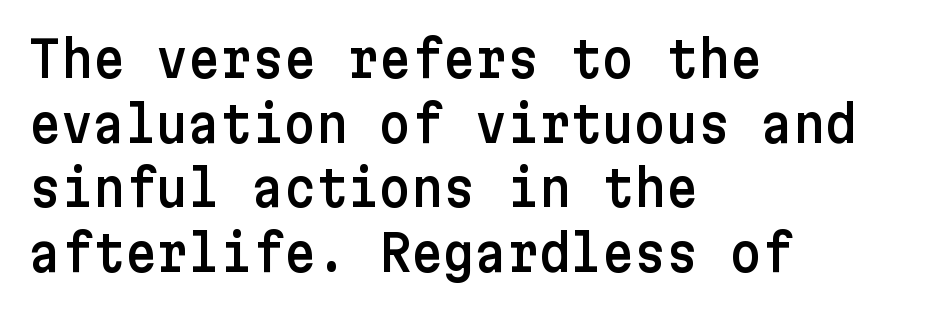
Q: Is the text italic (slanted)? A: No, it is upright.
Q: Is the typeface a serif or a sans-serif typeface? A: Sans-serif.
Q: Is the text underlined? A: No.
Q: How is the paragraph aligned? A: Left-aligned.
Q: Is the spacing between letters normal or unusually wide? A: Normal.
Q: Is the spacing between lines tight, normal or loose? A: Normal.
Q: Width (condensed, normal, or wide)? A: Normal.
Q: Stroke contrast? A: Low.
Q: x-height? A: Medium.
